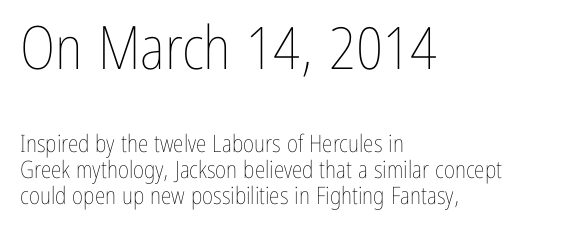
{"italic": "no", "bold": "no", "weight": "thin", "width": "condensed", "stroke_contrast": "low", "x_height": "medium", "monospaced": "no", "underline": "no", "align": "left", "line_spacing": "tight", "line_spacing_ratio": 1.07, "letter_spacing": "normal", "letter_spacing_em": 0.0, "larger_block": "first", "size_ratio": 2.5, "glyph_px": 60}
